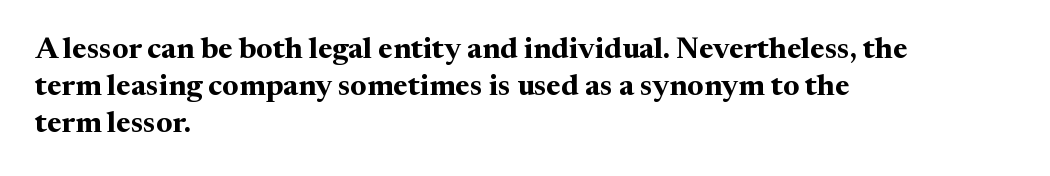
Q: Is the text bold? A: Yes.
Q: Is the text italic (slanted)? A: No, it is upright.
Q: Is the typeface a serif or a sans-serif typeface? A: Serif.
Q: Is the text underlined? A: No.
Q: How is the paragraph aligned? A: Left-aligned.
Q: Is the spacing between letters normal or unusually wide? A: Normal.
Q: Width (condensed, normal, or wide)? A: Normal.
Q: Stroke contrast? A: Medium.
Q: x-height? A: Medium.
Q: Monospaced? A: No.
